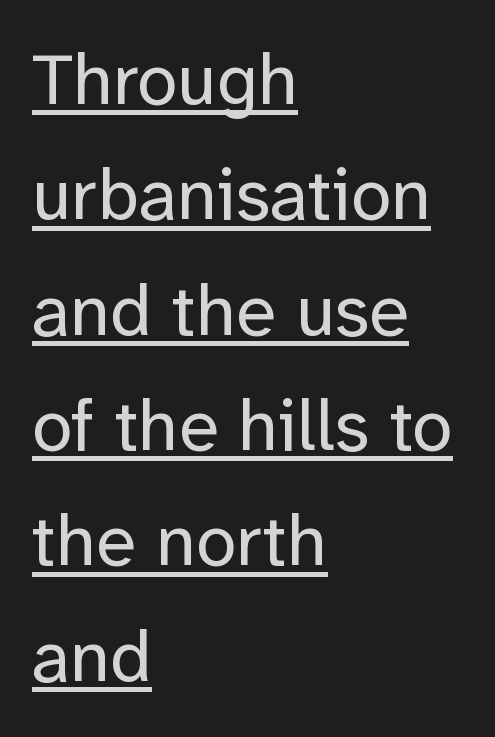
{"serif": "no", "italic": "no", "bold": "no", "weight": "regular", "width": "normal", "stroke_contrast": "low", "x_height": "medium", "monospaced": "no", "underline": "yes", "align": "left", "line_spacing": "normal", "line_spacing_ratio": 1.58, "letter_spacing": "normal", "letter_spacing_em": 0.0, "glyph_px": 73}
